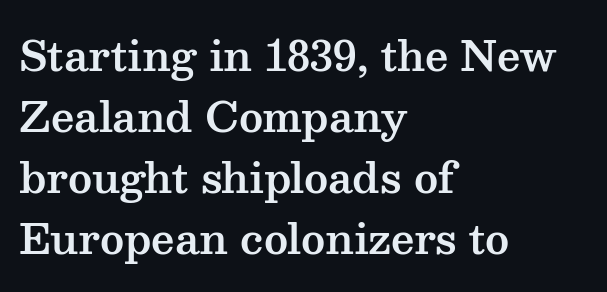
Q: Is the text italic (slanted)? A: No, it is upright.
Q: Is the typeface a serif or a sans-serif typeface? A: Serif.
Q: Is the text underlined? A: No.
Q: How is the paragraph aligned? A: Left-aligned.
Q: Is the spacing between letters normal or unusually wide? A: Normal.
Q: Is the spacing between lines tight, normal or loose? A: Normal.
Q: Width (condensed, normal, or wide)? A: Wide.
Q: Stroke contrast? A: Medium.
Q: x-height? A: Medium.
Q: Monospaced? A: No.
